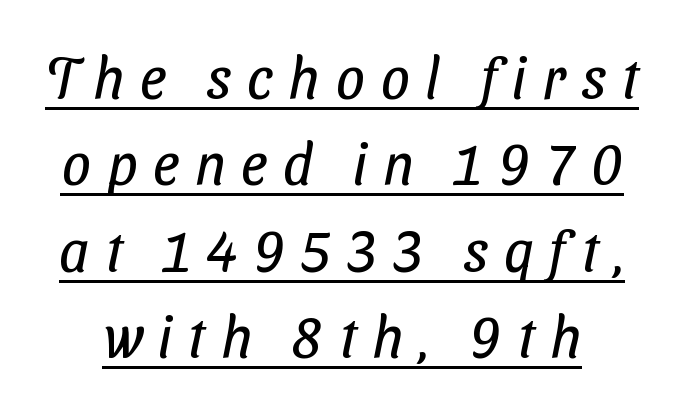
A continuous stroke trails under the words, as in a hyperlink. Someone cranked the tracking dial way up on this one. If you measured baseline to baseline, you'd find a middling distance. Summary of weight: not heavy and not bold. Note the varied advance widths — an 'i' is clearly narrower than an 'm'. The passage shown is typeset with a sans-serif family.
